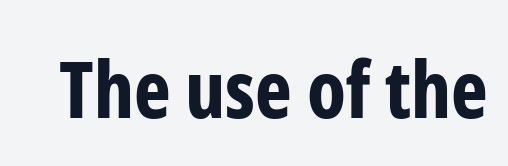
Q: Is the text bold? A: Yes.
Q: Is the text italic (slanted)? A: No, it is upright.
Q: Is the typeface a serif or a sans-serif typeface? A: Sans-serif.
Q: Is the text underlined? A: No.
Q: Is the spacing between letters normal or unusually wide? A: Normal.
Q: Width (condensed, normal, or wide)? A: Condensed.
Q: Stroke contrast? A: Low.
Q: x-height? A: Medium.
Q: Monospaced? A: No.
